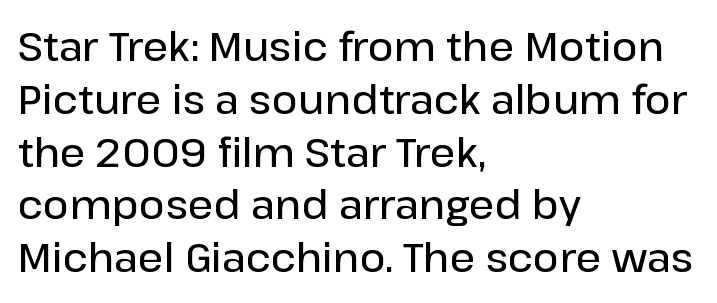
{"serif": "no", "italic": "no", "bold": "semi", "weight": "semibold", "width": "normal", "stroke_contrast": "low", "x_height": "medium", "monospaced": "no", "underline": "no", "align": "left", "line_spacing": "normal", "line_spacing_ratio": 1.32, "letter_spacing": "normal", "letter_spacing_em": 0.0, "glyph_px": 40}
